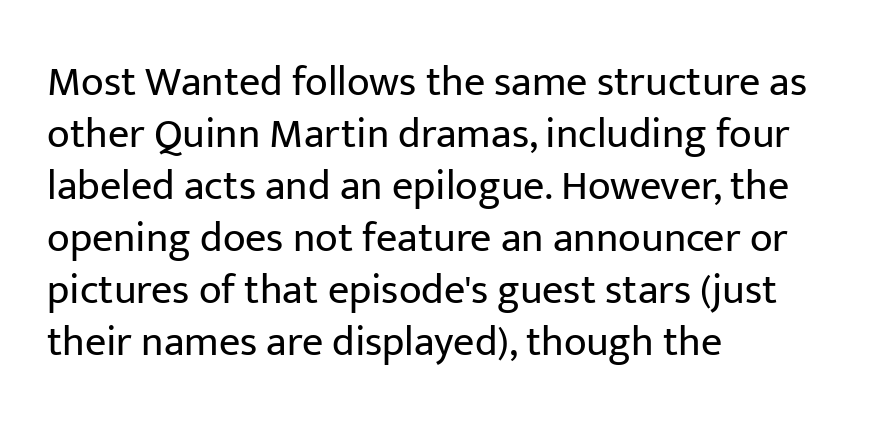
{"serif": "no", "italic": "no", "bold": "no", "weight": "regular", "width": "normal", "stroke_contrast": "low", "x_height": "medium", "monospaced": "no", "underline": "no", "align": "left", "line_spacing_ratio": 1.24, "letter_spacing": "normal", "letter_spacing_em": 0.0, "glyph_px": 42}
